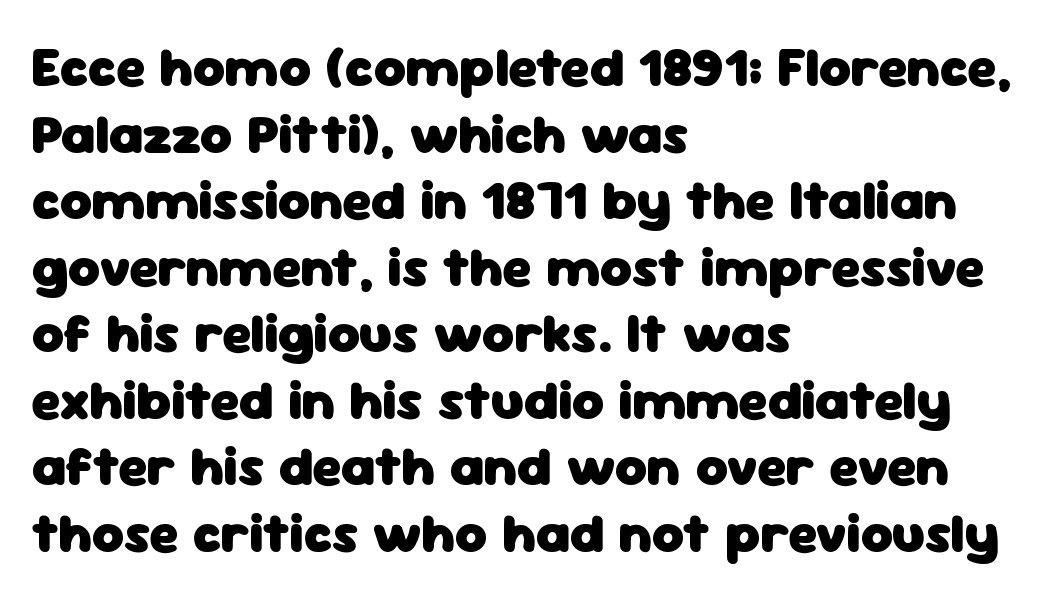
Look at the stroke-to-counter ratio: heavy, a bold. A clean baseline with only descenders dipping below it. Classification — sans serif. Designer's note — italics off, roman on.
